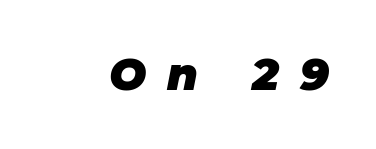
Q: Is the text bold? A: Yes.
Q: Is the text italic (slanted)? A: Yes, it leans right by about 11 degrees.
Q: Is the text underlined? A: No.
Q: Is the spacing between letters normal or unusually wide? A: Unusually wide.
Q: Width (condensed, normal, or wide)? A: Normal.
Q: Stroke contrast? A: Low.
Q: x-height? A: Large.
Q: Monospaced? A: No.
